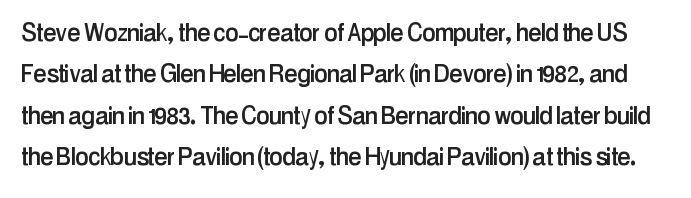
Lines of text with bare space underneath. Italic: no, the glyphs are upright roman. Rows of type keep a routine distance in the vertical direction. This is sans-serif lettering, the kind often seen on screens and signage. There is no visible air inserted between adjacent glyphs.
